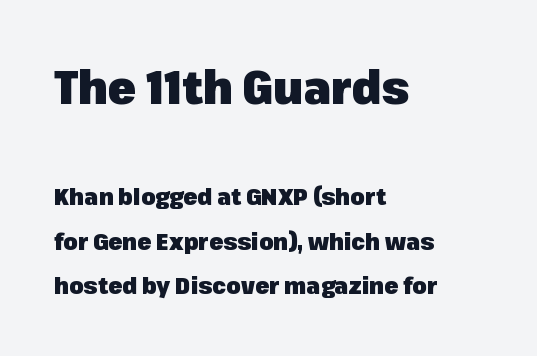
The image shows 46 px heavy sans-serif type, upright; set left-aligned, loose line spacing (1.94x), normal letter spacing, not underlined; the first (top) block is 2.0x larger; low stroke contrast and a medium x-height.
